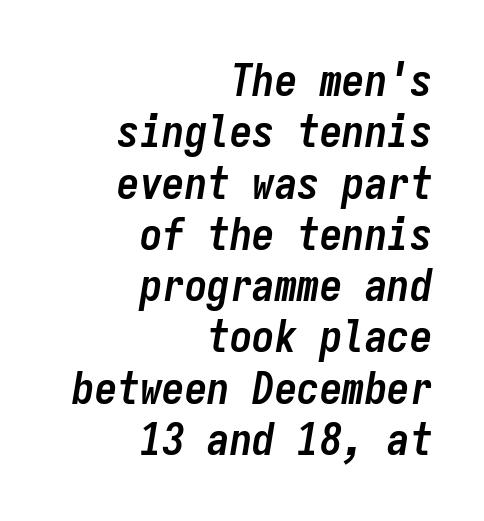
Q: Is the text bold? A: Yes.
Q: Is the text italic (slanted)? A: Yes, it leans right by about 9 degrees.
Q: Is the text underlined? A: No.
Q: How is the paragraph aligned? A: Right-aligned.
Q: Is the spacing between letters normal or unusually wide? A: Normal.
Q: Is the spacing between lines tight, normal or loose? A: Tight.
Q: Width (condensed, normal, or wide)? A: Condensed.
Q: Stroke contrast? A: Low.
Q: x-height? A: Medium.
Q: Monospaced? A: Yes.
